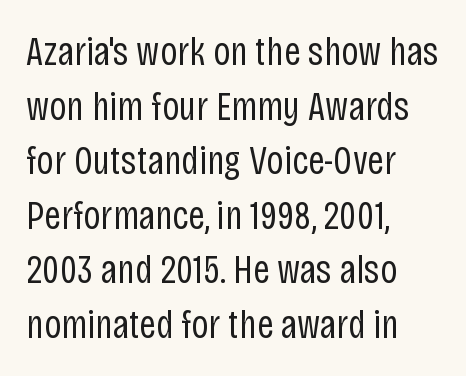
{"serif": "no", "italic": "no", "bold": "no", "weight": "regular", "width": "condensed", "stroke_contrast": "low", "x_height": "large", "monospaced": "no", "underline": "no", "align": "left", "line_spacing": "normal", "line_spacing_ratio": 1.33, "letter_spacing": "normal", "letter_spacing_em": 0.0, "glyph_px": 41}
